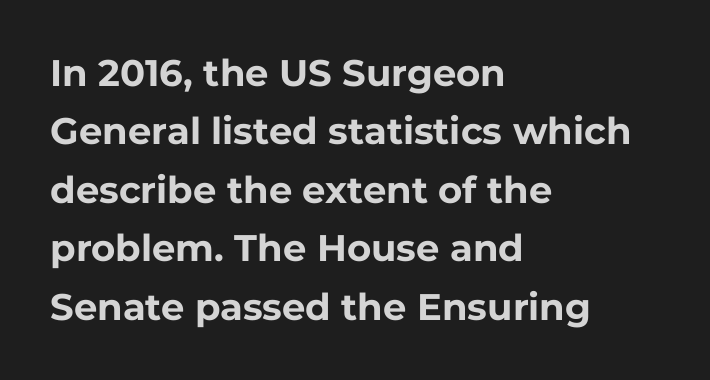
The image shows 37 px bold sans-serif type, upright; set left-aligned, normal line spacing (1.58x), normal letter spacing, not underlined; low stroke contrast and a medium x-height.
